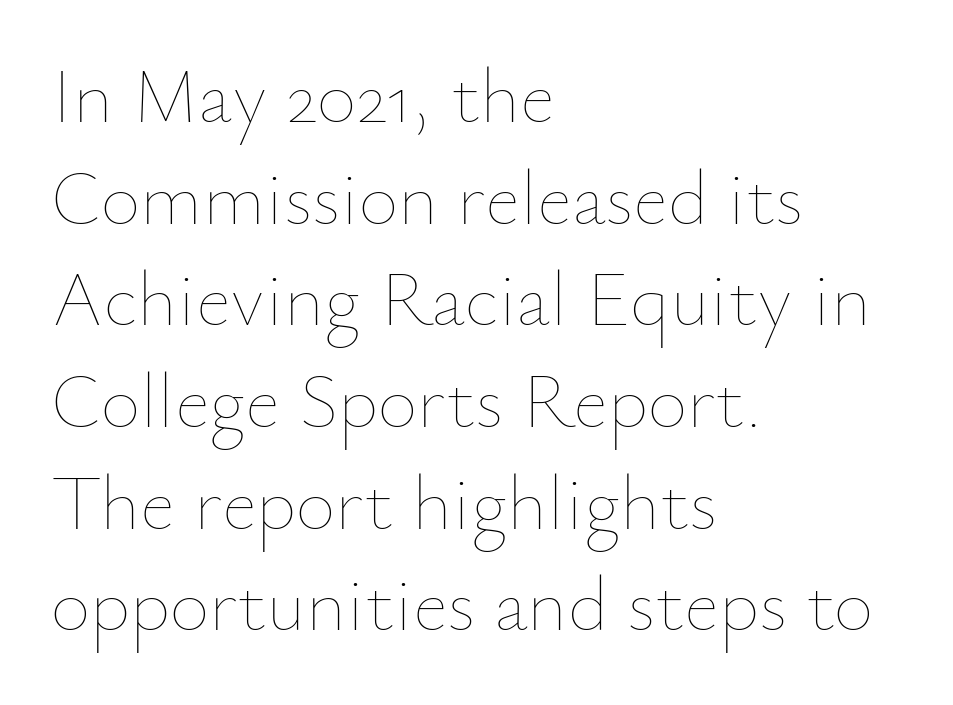
Posture: straight, roman, zero tilt. This sample keeps an unexceptional amount of space between lines. The strokes carry an ordinary text weight at most. Caption: standard tracking, unaltered. Quick note: underline off. Is this a fixed-width face? No — the glyphs have proportional, varying widths.
